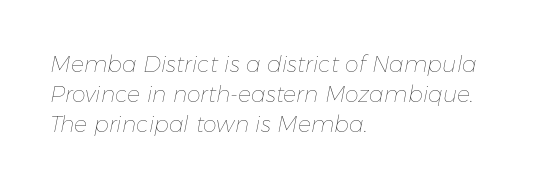
Q: Is the text bold? A: No.
Q: Is the text italic (slanted)? A: Yes, it leans right by about 11 degrees.
Q: Is the text underlined? A: No.
Q: How is the paragraph aligned? A: Left-aligned.
Q: Is the spacing between letters normal or unusually wide? A: Normal.
Q: Is the spacing between lines tight, normal or loose? A: Normal.
